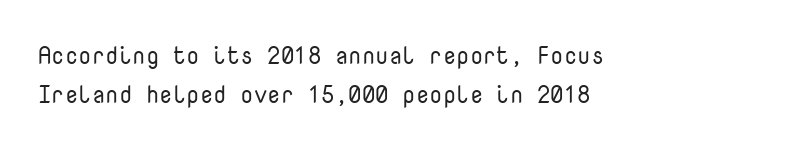
{"italic": "no", "bold": "no", "underline": "no", "align": "left", "line_spacing": "normal", "line_spacing_ratio": 1.63, "letter_spacing": "normal", "letter_spacing_em": 0.0, "glyph_px": 24}
